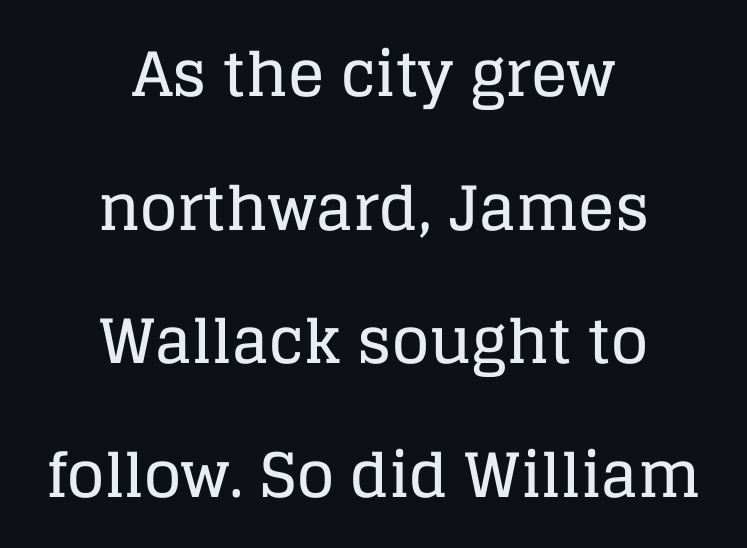
The image shows 61 px serif type, upright; set centered, loose line spacing (2.19x), normal letter spacing, not underlined; low stroke contrast and a large x-height.
